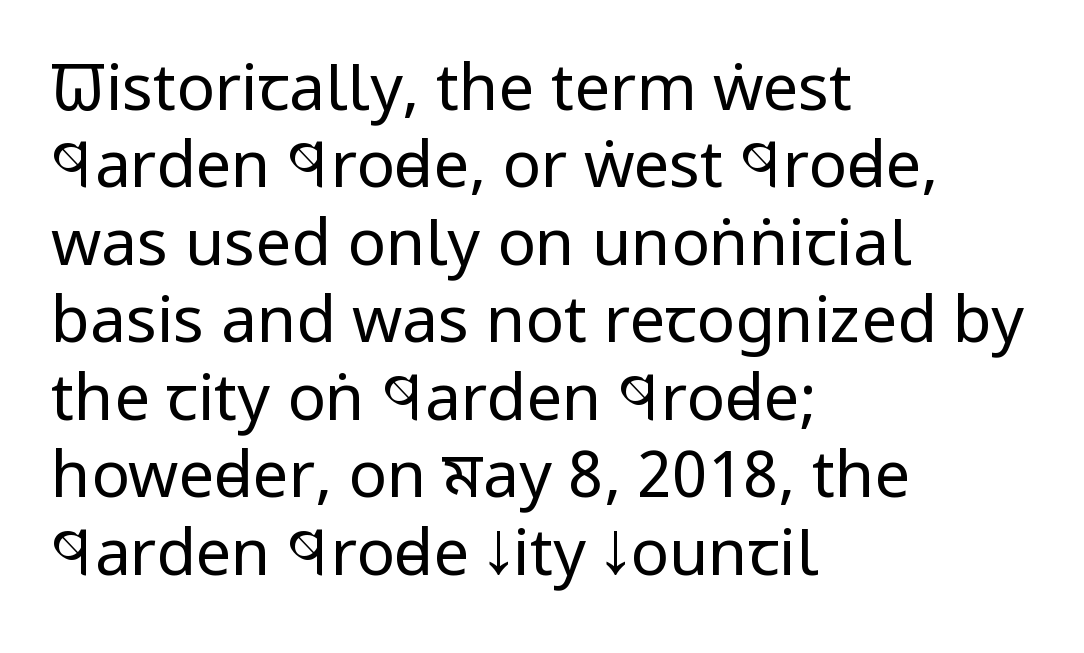
The image shows 64 px regular-weight, condensed sans-serif type, upright; set left-aligned, line spacing 1.21x, normal letter spacing, not underlined; low stroke contrast and a large x-height.
